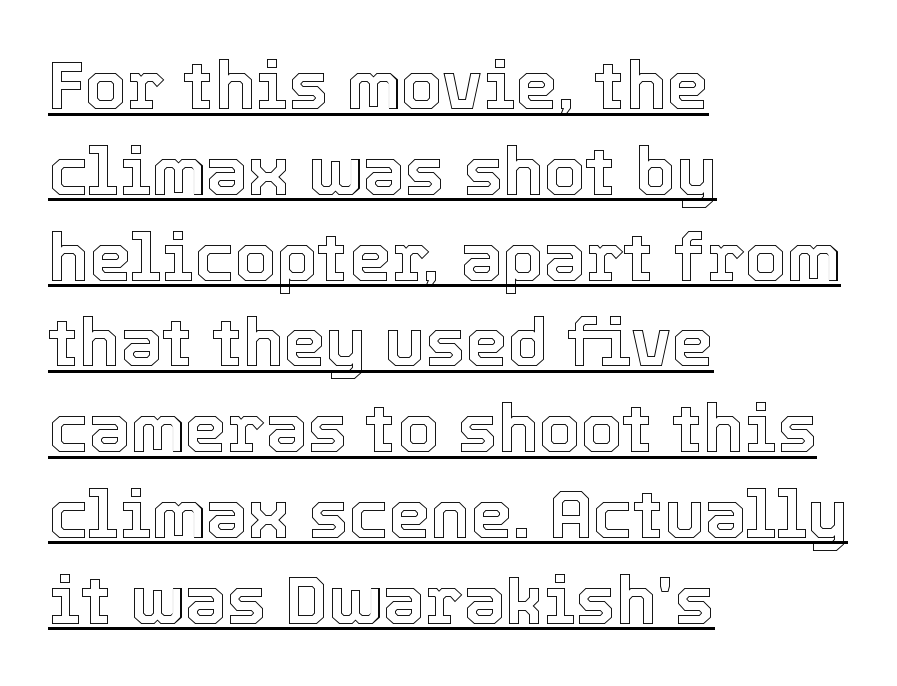
Q: Is the text italic (slanted)? A: No, it is upright.
Q: Is the text underlined? A: Yes.
Q: How is the paragraph aligned? A: Left-aligned.
Q: Is the spacing between letters normal or unusually wide? A: Normal.
Q: Is the spacing between lines tight, normal or loose? A: Normal.
Q: Width (condensed, normal, or wide)? A: Normal.
Q: x-height? A: Medium.
Q: Monospaced? A: No.
